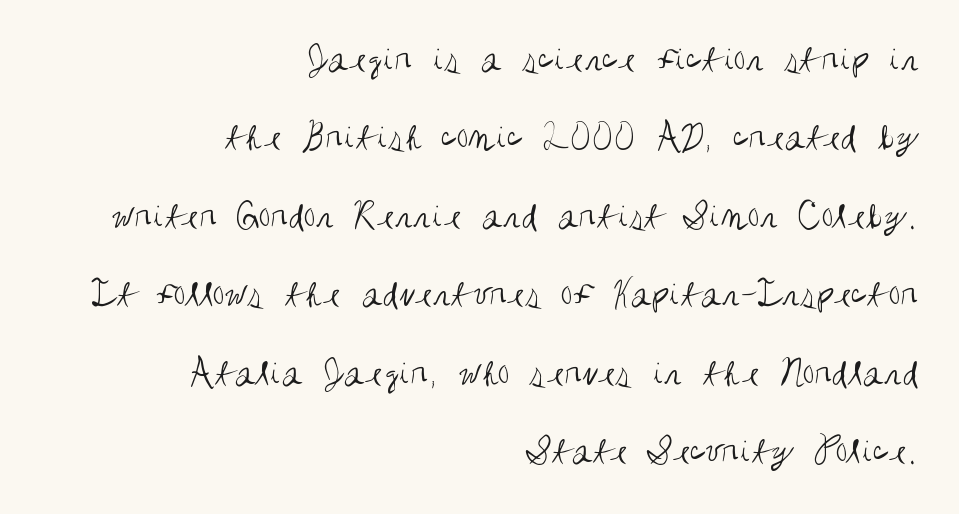
Q: Is the text bold? A: No.
Q: Is the typeface a serif or a sans-serif typeface? A: Sans-serif.
Q: Is the text underlined? A: No.
Q: How is the paragraph aligned? A: Right-aligned.
Q: Is the spacing between letters normal or unusually wide? A: Normal.
Q: Is the spacing between lines tight, normal or loose? A: Loose.
Q: Width (condensed, normal, or wide)? A: Condensed.
Q: Stroke contrast? A: Medium.
Q: x-height? A: Large.
Q: Monospaced? A: No.
